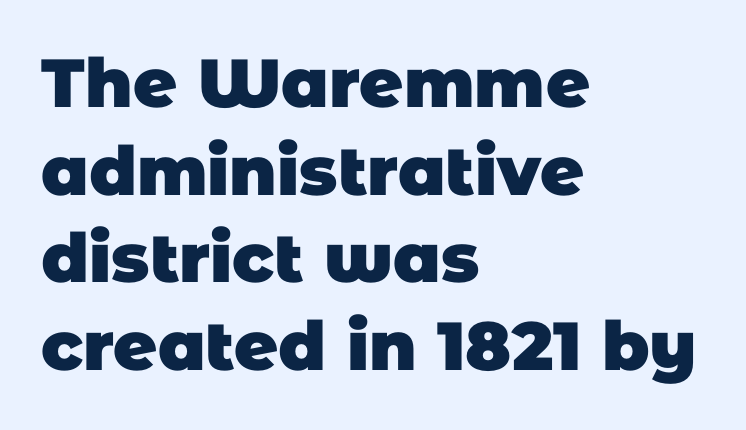
Honestly, the letter spacing is just normal — you wouldn't notice it. Horizontally, the lines are justified to the leading edge only. If you measured baseline to baseline, you'd find a middling distance. The gap between lines stays unmarked.
